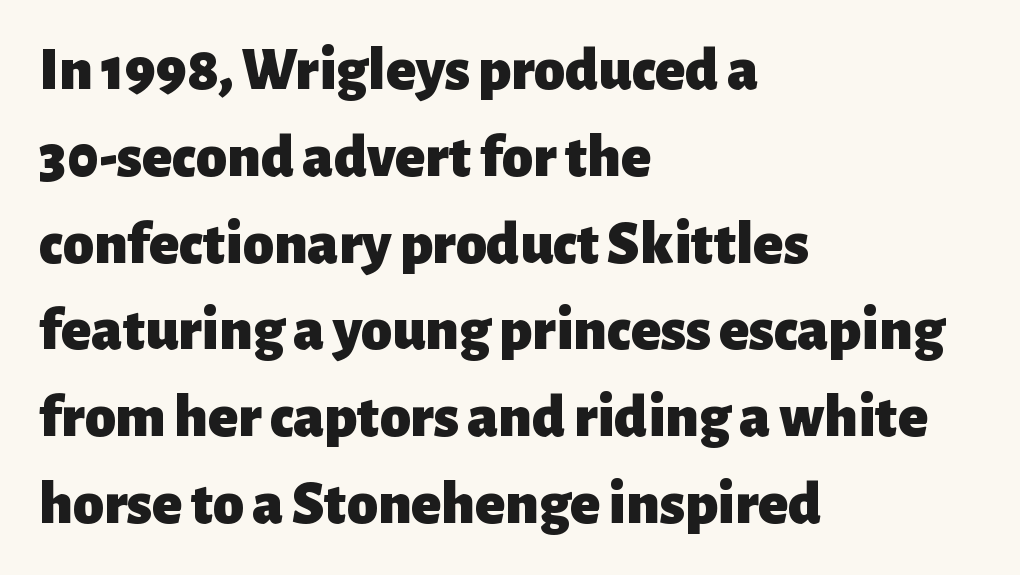
{"serif": "no", "italic": "no", "bold": "yes", "weight": "heavy", "width": "normal", "stroke_contrast": "low", "x_height": "medium", "monospaced": "no", "underline": "no", "align": "left", "line_spacing": "normal", "line_spacing_ratio": 1.4, "letter_spacing": "normal", "letter_spacing_em": 0.0, "glyph_px": 62}
